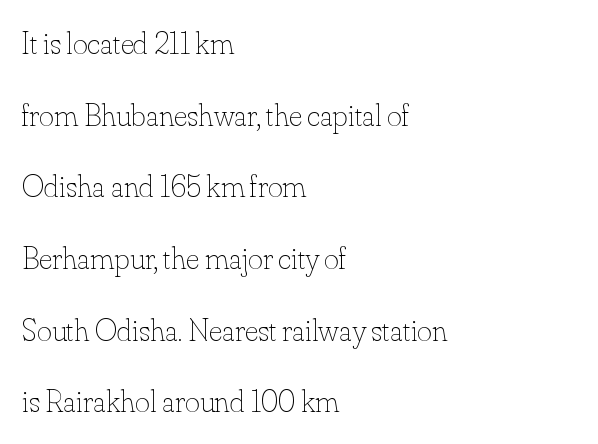
Q: Is the text bold? A: No.
Q: Is the text italic (slanted)? A: No, it is upright.
Q: Is the text underlined? A: No.
Q: How is the paragraph aligned? A: Left-aligned.
Q: Is the spacing between letters normal or unusually wide? A: Normal.
Q: Is the spacing between lines tight, normal or loose? A: Loose.
Q: Width (condensed, normal, or wide)? A: Normal.
Q: Stroke contrast? A: Low.
Q: x-height? A: Small.
Q: Monospaced? A: No.
